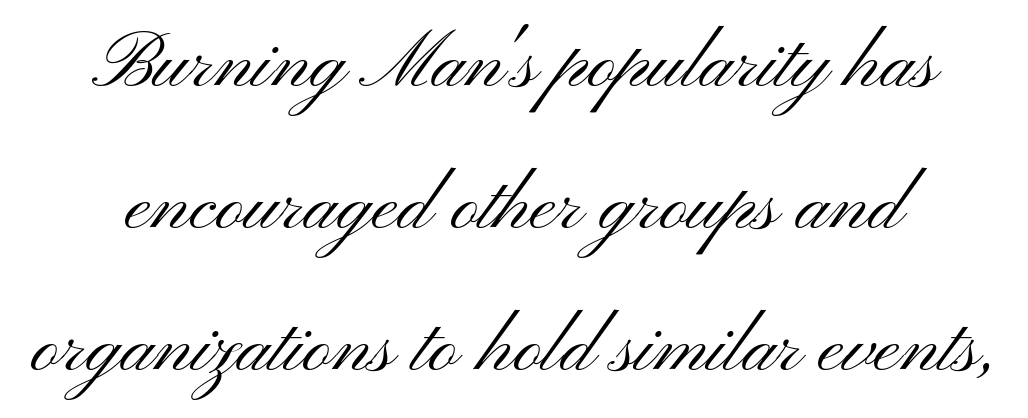
The image shows 78 px light, wide sans-serif type; set line spacing 1.82x, normal letter spacing, not underlined; medium stroke contrast and a small x-height.
